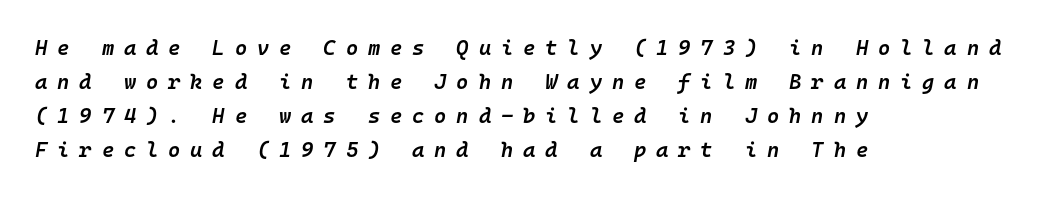
The image shows 21 px text type, italic (leaning right); set left-aligned, normal line spacing (1.62x), unusually wide letter spacing (+0.47 em), not underlined.
